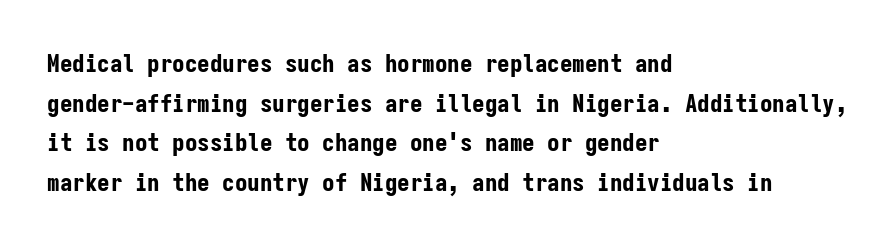
{"italic": "no", "bold": "yes", "underline": "no", "align": "left", "line_spacing": "normal", "line_spacing_ratio": 1.59, "letter_spacing": "normal", "letter_spacing_em": 0.0, "glyph_px": 25}
